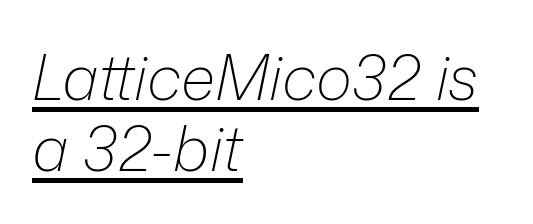
{"italic": "yes", "lean": "right", "slant_degrees": 12, "bold": "no", "weight": "light", "width": "normal", "stroke_contrast": "low", "x_height": "medium", "monospaced": "no", "underline": "yes", "align": "left", "line_spacing": "tight", "line_spacing_ratio": 1.15, "letter_spacing": "normal", "letter_spacing_em": 0.0, "glyph_px": 62}
